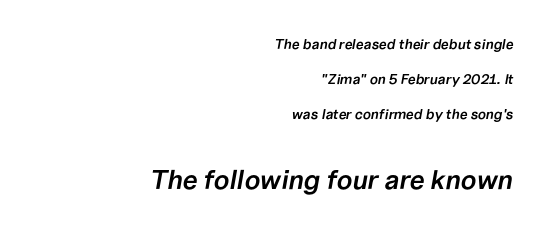
{"italic": "yes", "lean": "right", "slant_degrees": 10, "bold": "semi", "underline": "no", "align": "right", "line_spacing": "loose", "line_spacing_ratio": 2.5, "letter_spacing": "normal", "letter_spacing_em": 0.0, "larger_block": "second", "size_ratio": 1.93, "glyph_px": 27}
